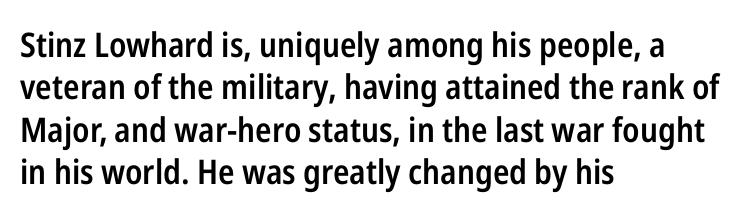
In terms of letterspacing, this is plain default setting. Semibold letterforms, between regular and bold. These lines stack with their left ends in a neat column. Decoration check: the copy has no underline. Notice how descenders clear the ascenders below comfortably — that's standard leading. The letters advance in unequal steps, a hallmark of proportional type.
